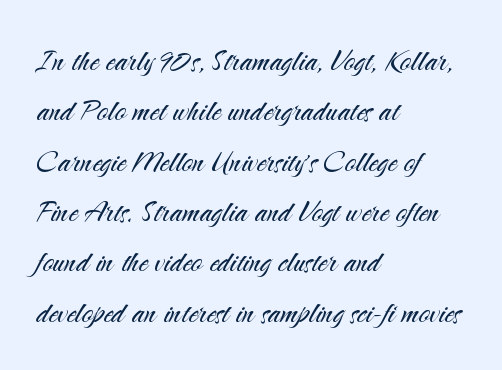
The image shows 37 px light sans-serif type; set left-aligned, normal line spacing (1.36x), normal letter spacing, not underlined; medium stroke contrast and a small x-height.
